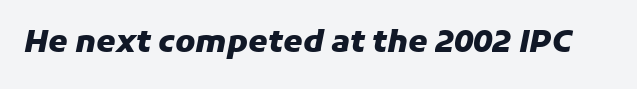
{"italic": "yes", "lean": "right", "slant_degrees": 11, "bold": "yes", "weight": "heavy", "width": "normal", "stroke_contrast": "low", "x_height": "medium", "monospaced": "no", "underline": "no", "letter_spacing": "normal", "letter_spacing_em": 0.0, "glyph_px": 31}
